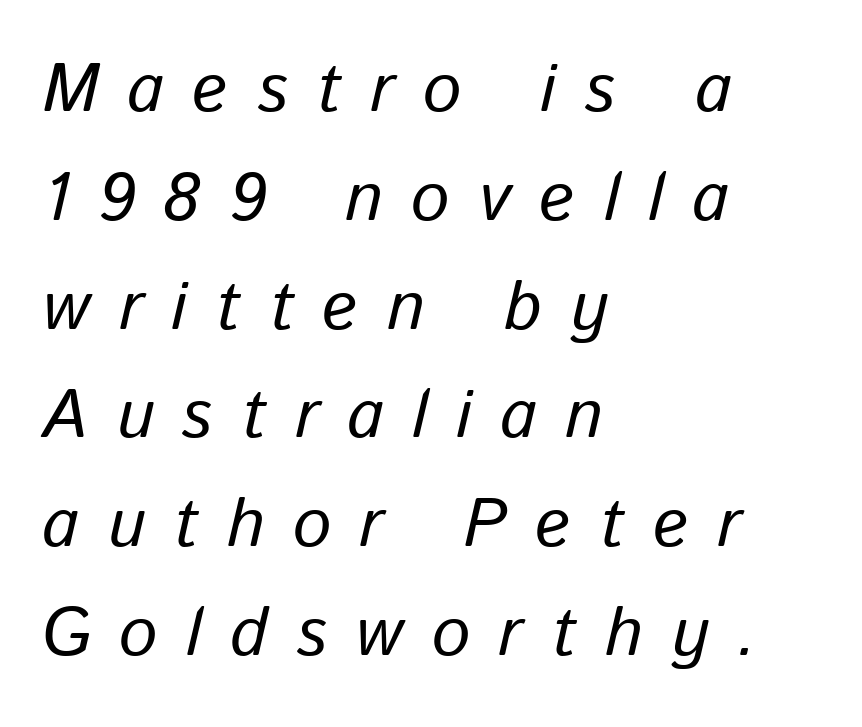
The image shows 68 px text type, italic (leaning right); set left-aligned, normal line spacing (1.6x), unusually wide letter spacing (+0.42 em), not underlined; low stroke contrast and a medium x-height.
